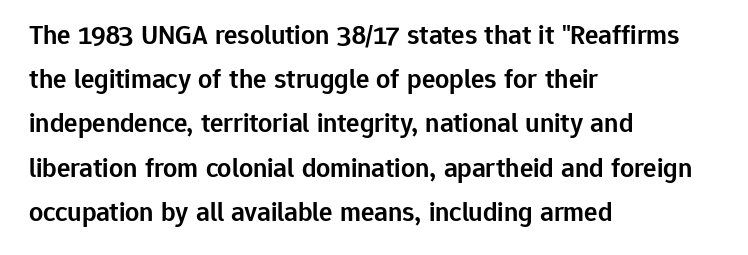
{"serif": "no", "italic": "no", "bold": "semi", "weight": "semibold", "width": "normal", "stroke_contrast": "low", "x_height": "medium", "monospaced": "no", "underline": "no", "align": "left", "line_spacing": "normal", "line_spacing_ratio": 1.58, "letter_spacing": "normal", "letter_spacing_em": 0.0, "glyph_px": 28}
